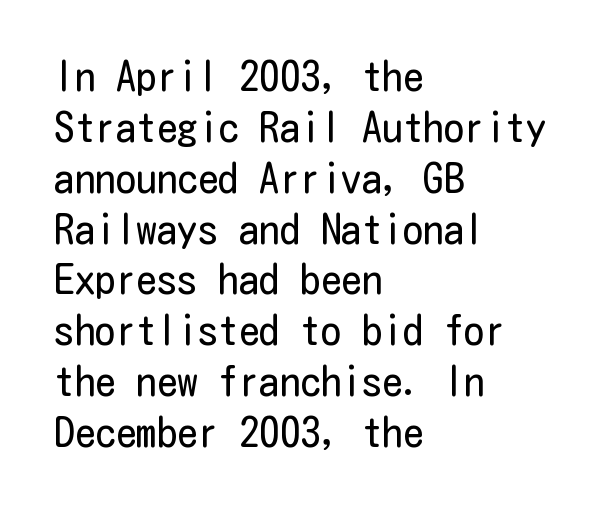
{"serif": "no", "italic": "no", "bold": "no", "weight": "regular", "width": "condensed", "stroke_contrast": "low", "x_height": "medium", "underline": "no", "align": "left", "line_spacing_ratio": 1.24, "letter_spacing": "normal", "letter_spacing_em": 0.0, "glyph_px": 41}
